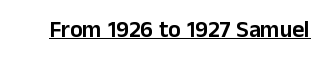
{"italic": "no", "underline": "yes", "letter_spacing": "normal", "letter_spacing_em": 0.0, "glyph_px": 23}
